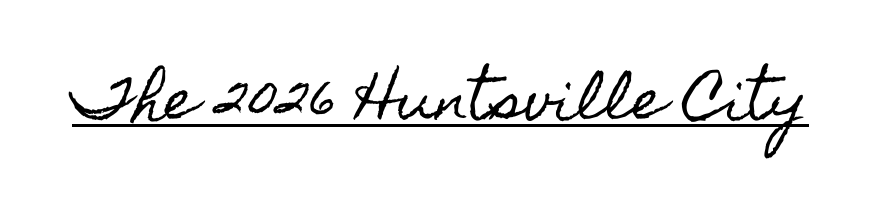
{"width": "condensed", "x_height": "small", "monospaced": "no", "underline": "yes", "letter_spacing": "normal", "letter_spacing_em": 0.0, "glyph_px": 54}
